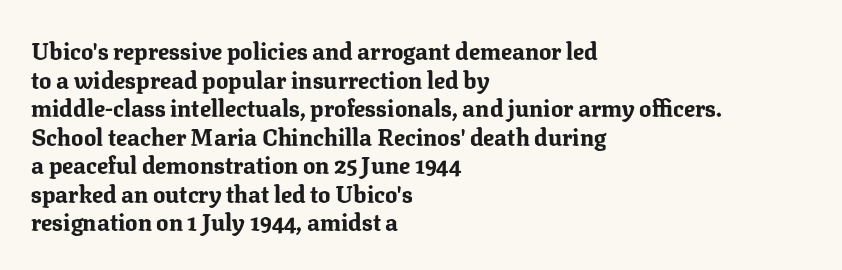
{"italic": "no", "bold": "yes", "underline": "no", "align": "left", "line_spacing_ratio": 1.24, "letter_spacing": "normal", "letter_spacing_em": 0.0, "glyph_px": 23}
